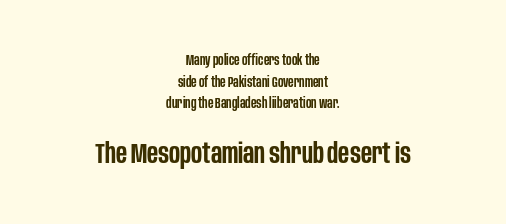
The letters in the lower block stand taller than those in the block above. The rag falls on both sides of this text block equally. Nothing sits at the stroke ends, so this counts as sans-serif. Line spacing here is normal.
